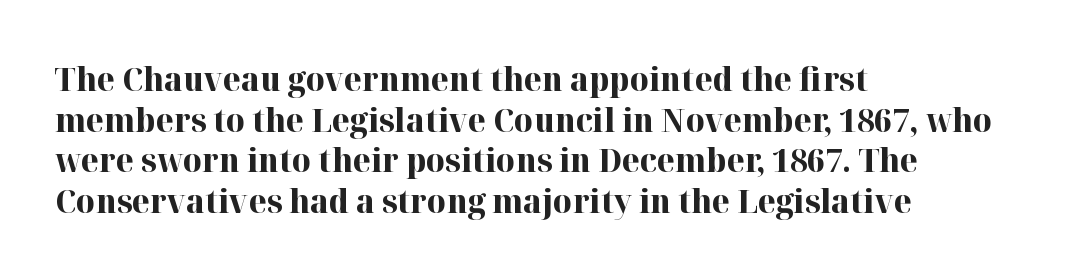
When letters stand straight like this, we call the style roman or upright. Left-aligned paragraph, ragged on the right. Characters follow at the spacing the type designer built in. Thick stems and heavy bowls — unmistakably bold. A typesetter would label this face a serif.
